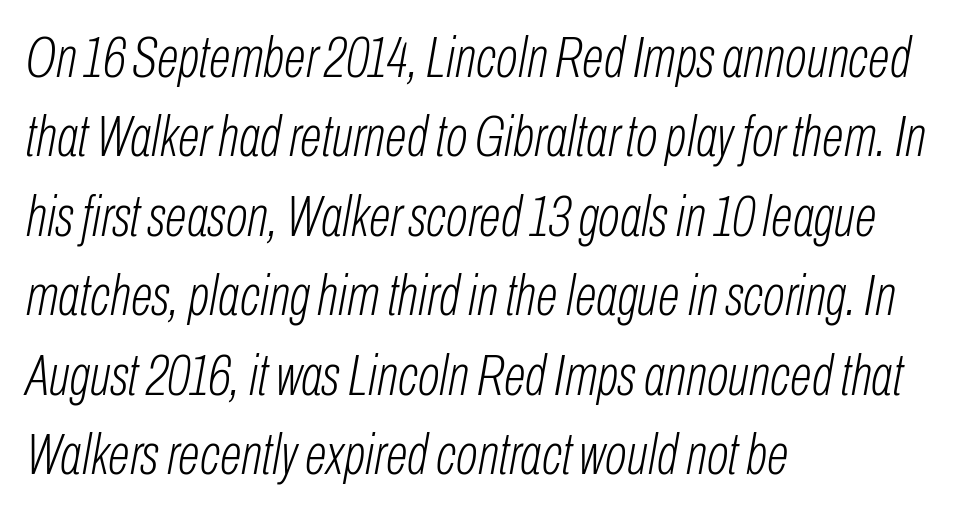
The image shows 58 px light, condensed type, italic (leaning right); set left-aligned, normal line spacing (1.37x), normal letter spacing, not underlined; low stroke contrast and a medium x-height.
